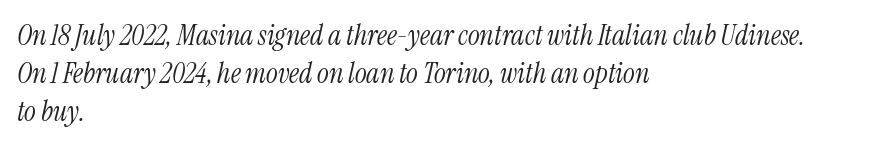
Q: Is the text bold? A: No.
Q: Is the text italic (slanted)? A: Yes, it leans right by about 13 degrees.
Q: Is the typeface a serif or a sans-serif typeface? A: Serif.
Q: Is the text underlined? A: No.
Q: How is the paragraph aligned? A: Left-aligned.
Q: Is the spacing between letters normal or unusually wide? A: Normal.
Q: Is the spacing between lines tight, normal or loose? A: Normal.
Q: Width (condensed, normal, or wide)? A: Condensed.
Q: Stroke contrast? A: Medium.
Q: x-height? A: Medium.
Q: Monospaced? A: No.
